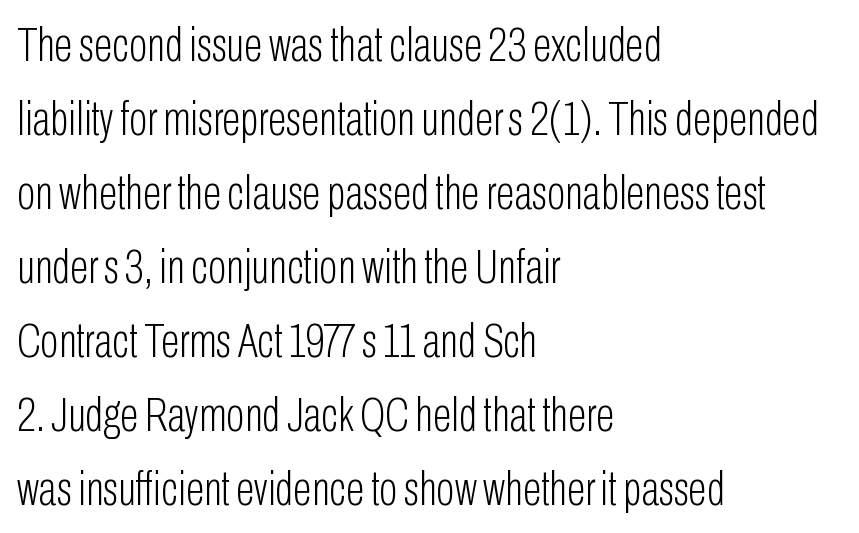
The image shows 49 px light, condensed sans-serif type, upright; set left-aligned, normal line spacing (1.51x), normal letter spacing, not underlined; low stroke contrast and a medium x-height.
